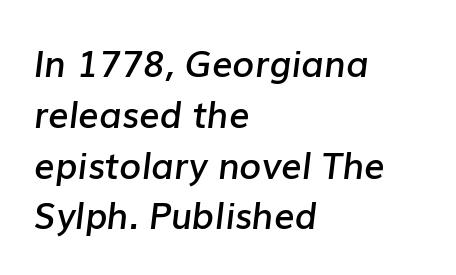
Honestly, the row spacing looks completely unremarkable. This sample is left-justified, so line endings fall wherever the words run out. Caption: semibold face, moderately heavy strokes. Does the lettering tilt? It does — this is italic. Inter-character spacing is left at the font's built-in metrics.
